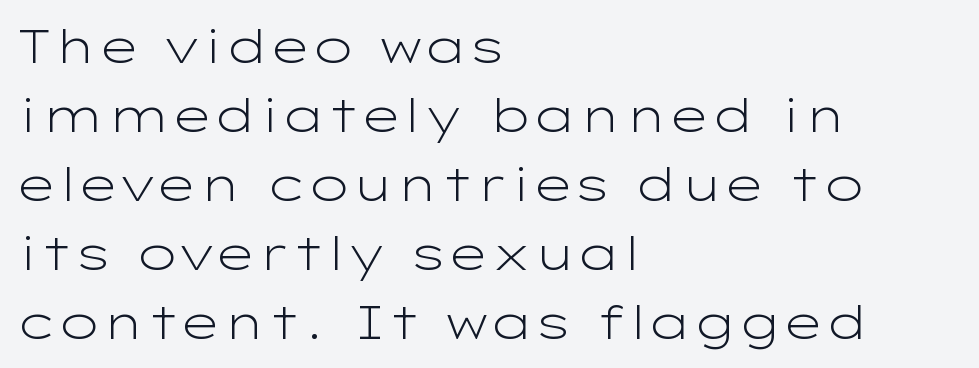
The image shows 47 px light, wide sans-serif type, upright; set left-aligned, normal line spacing (1.47x), normal letter spacing, not underlined; low stroke contrast and a medium x-height.
